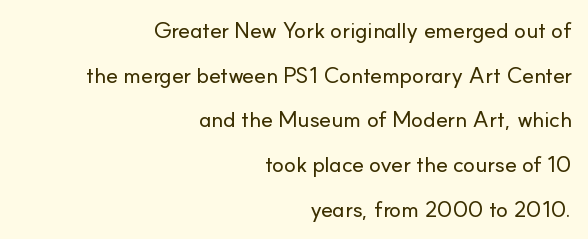
Q: Is the text italic (slanted)? A: No, it is upright.
Q: Is the text underlined? A: No.
Q: How is the paragraph aligned? A: Right-aligned.
Q: Is the spacing between letters normal or unusually wide? A: Normal.
Q: Is the spacing between lines tight, normal or loose? A: Loose.
